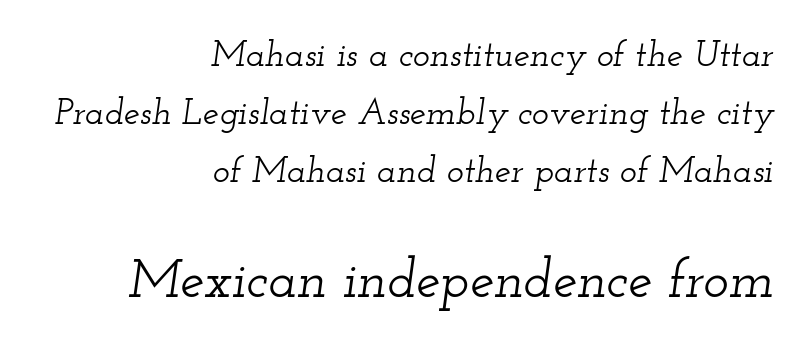
Tracking here is standard; glyphs follow each other at the usual distance. The string is rendered with underlining switched off. Varying glyph widths throughout — classic text-font behaviour. Italic: yes, the glyphs are oblique.
